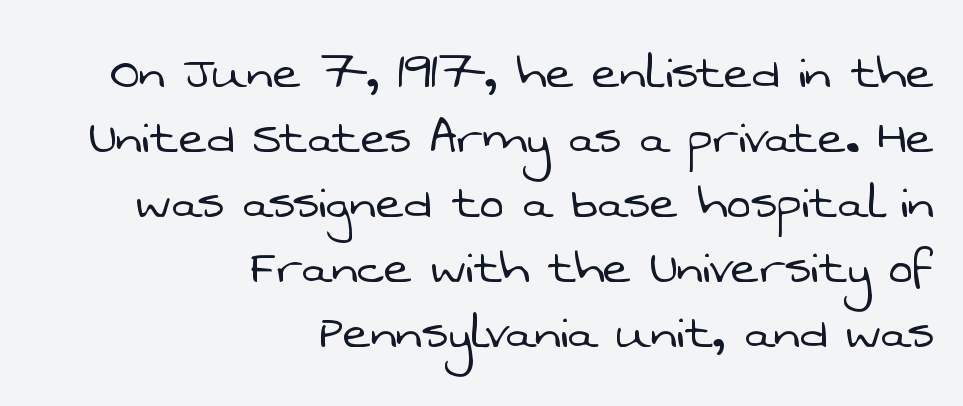
The image shows 59 px light sans-serif type; set right-aligned, tight line spacing (1.1x), normal letter spacing, not underlined; low stroke contrast and a medium x-height.
